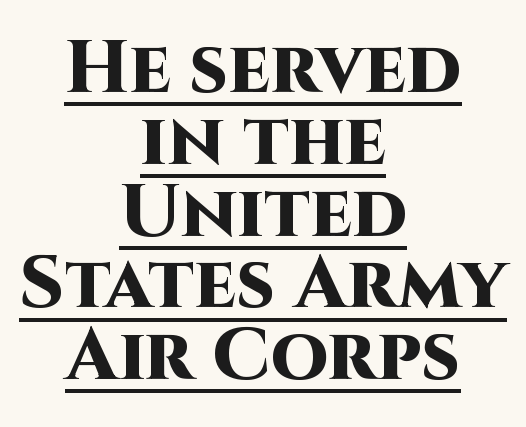
The image shows 74 px heavy sans-serif type, upright; set centered, tight line spacing (0.97x), normal letter spacing, underlined; high stroke contrast and a large x-height.
